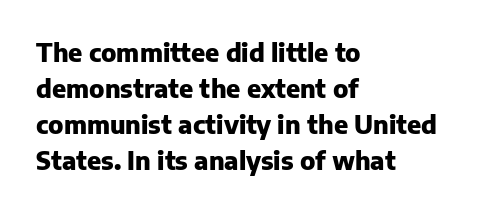
Nope, not italic — everything's standing straight. A normal amount of white space separates one row of letters from the next. Pretty heavy lettering here — definitely bold. Line starts are locked; line ends wander. Tracking here is standard; glyphs follow each other at the usual distance. Decoration check: the copy has no underline.
